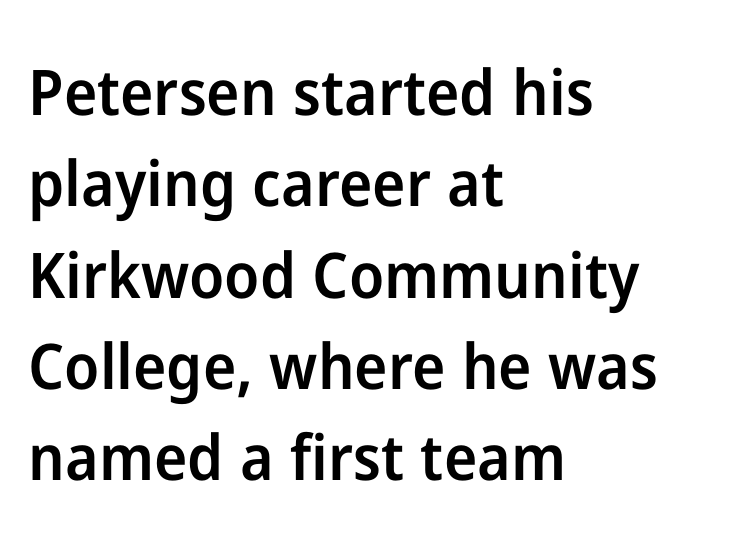
Q: Is the text bold? A: Semi-bold.
Q: Is the text italic (slanted)? A: No, it is upright.
Q: Is the typeface a serif or a sans-serif typeface? A: Sans-serif.
Q: Is the text underlined? A: No.
Q: How is the paragraph aligned? A: Left-aligned.
Q: Is the spacing between letters normal or unusually wide? A: Normal.
Q: Is the spacing between lines tight, normal or loose? A: Normal.
Q: Width (condensed, normal, or wide)? A: Normal.
Q: Stroke contrast? A: Low.
Q: x-height? A: Medium.
Q: Monospaced? A: No.
